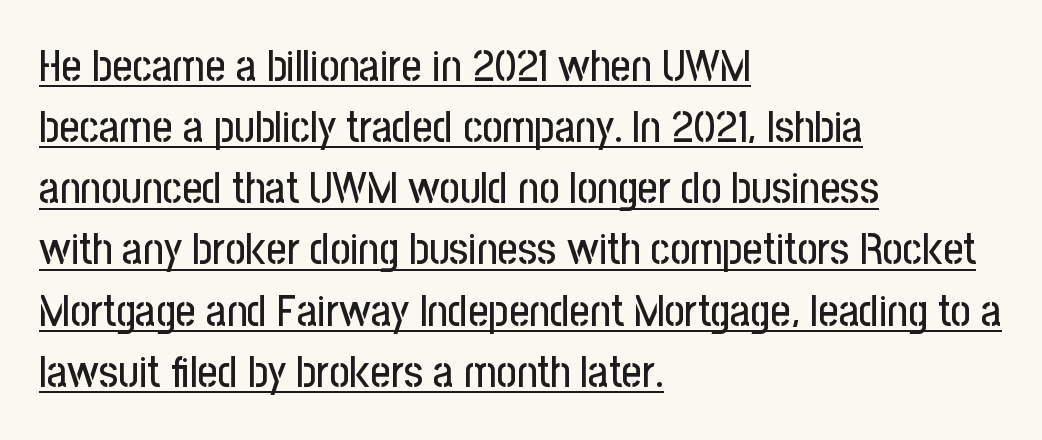
Q: Is the text italic (slanted)? A: No, it is upright.
Q: Is the typeface a serif or a sans-serif typeface? A: Sans-serif.
Q: Is the text underlined? A: Yes.
Q: How is the paragraph aligned? A: Left-aligned.
Q: Is the spacing between letters normal or unusually wide? A: Normal.
Q: Is the spacing between lines tight, normal or loose? A: Normal.
Q: Width (condensed, normal, or wide)? A: Condensed.
Q: Stroke contrast? A: Low.
Q: x-height? A: Medium.
Q: Monospaced? A: No.
